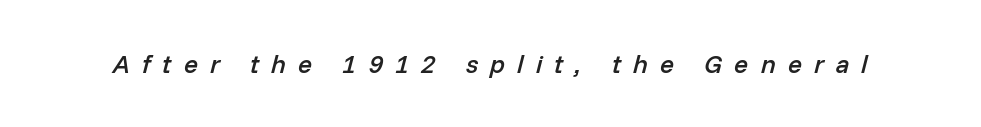
Words float on clear page, feet unadorned. A typesetter would call this heavily tracked-out type. The typography opts for an oblique posture over an upright one. This is the in-between weight designers call semibold or demi.
